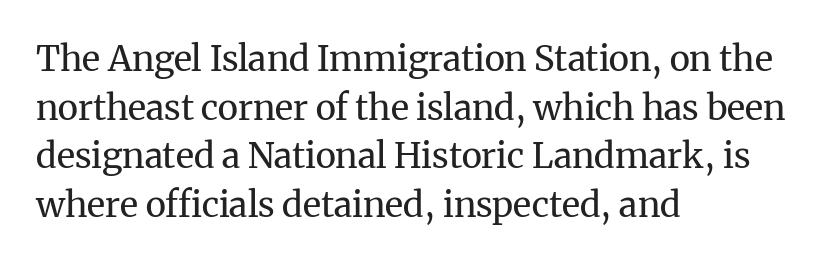
Do the characters align in a grid? No, the font is proportional. Horizontally, the lines are justified to the leading edge only. A clean baseline with only descenders dipping below it. Characters follow at the spacing the type designer built in. The specimen reads as upright at a glance. Evenly set lines give the paragraph a standard silhouette.
